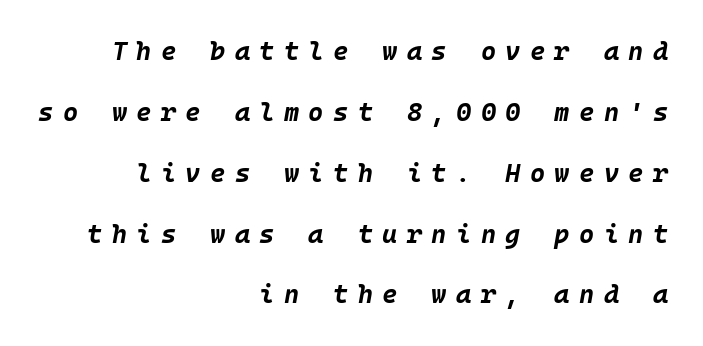
Teacher's note: observe the even right margin — that is flush-right alignment. When letters slant like this, we call the style italic. Honestly, there is no underline to notice here at all. Airy leading. What weight is shown? A full bold with thick strokes. The letterforms stand isolated, each surrounded by extra space.
